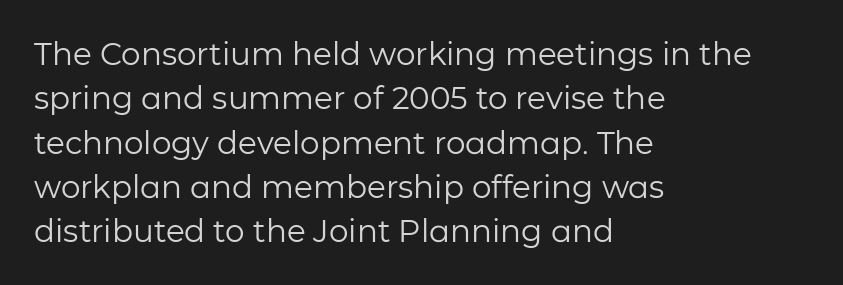
Q: Is the text bold? A: No.
Q: Is the text italic (slanted)? A: No, it is upright.
Q: Is the typeface a serif or a sans-serif typeface? A: Sans-serif.
Q: Is the text underlined? A: No.
Q: How is the paragraph aligned? A: Left-aligned.
Q: Is the spacing between letters normal or unusually wide? A: Normal.
Q: Is the spacing between lines tight, normal or loose? A: Normal.
Q: Width (condensed, normal, or wide)? A: Normal.
Q: Stroke contrast? A: Low.
Q: x-height? A: Medium.
Q: Monospaced? A: No.
